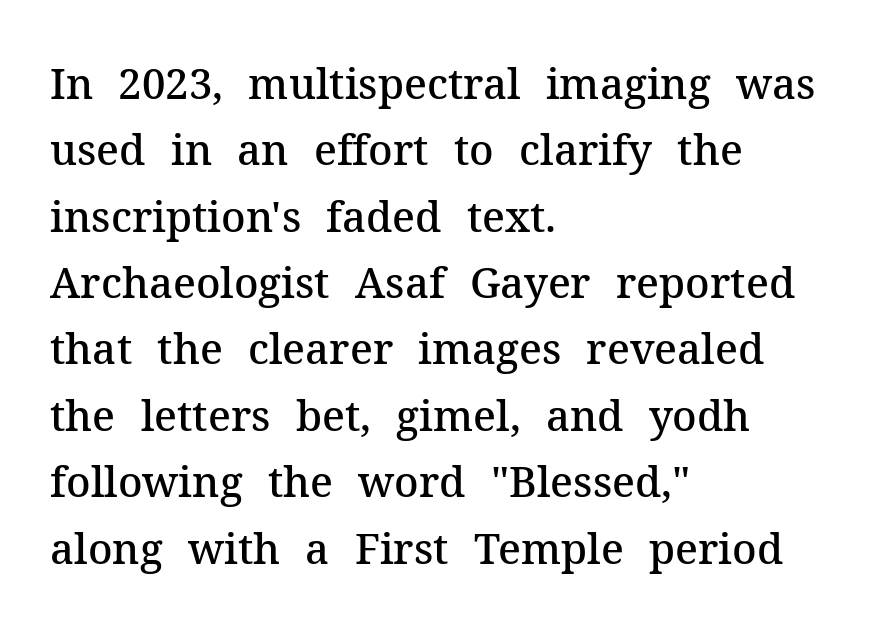
{"serif": "yes", "italic": "no", "bold": "semi", "weight": "semibold", "width": "normal", "stroke_contrast": "medium", "x_height": "medium", "monospaced": "no", "underline": "no", "align": "left", "line_spacing": "normal", "line_spacing_ratio": 1.58, "letter_spacing": "normal", "letter_spacing_em": 0.0, "glyph_px": 42}
